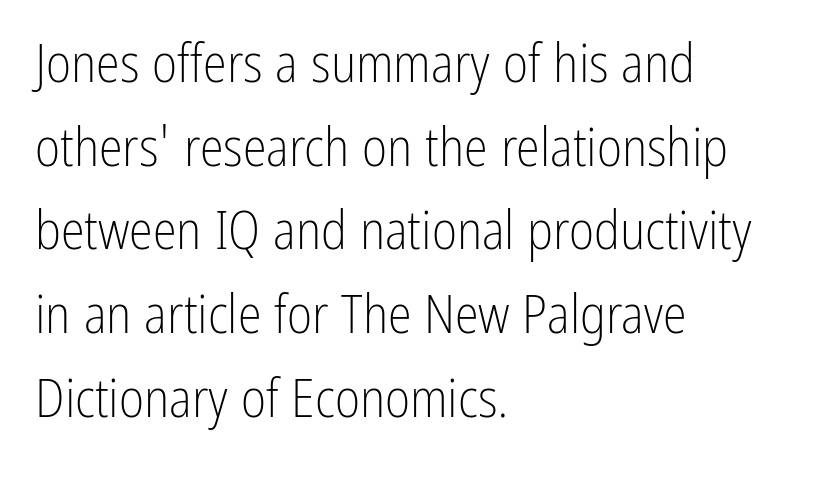
{"serif": "no", "italic": "no", "bold": "no", "weight": "light", "width": "condensed", "stroke_contrast": "low", "x_height": "medium", "monospaced": "no", "underline": "no", "align": "left", "line_spacing": "normal", "line_spacing_ratio": 1.55, "letter_spacing": "normal", "letter_spacing_em": 0.0, "glyph_px": 54}
